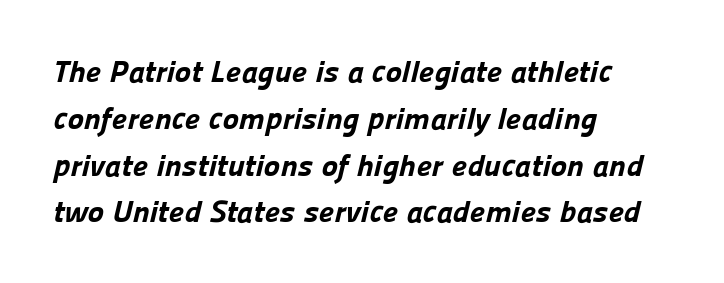
Q: Is the text bold? A: Yes.
Q: Is the typeface a serif or a sans-serif typeface? A: Sans-serif.
Q: Is the text underlined? A: No.
Q: How is the paragraph aligned? A: Left-aligned.
Q: Is the spacing between letters normal or unusually wide? A: Normal.
Q: Is the spacing between lines tight, normal or loose? A: Normal.
Q: Width (condensed, normal, or wide)? A: Normal.
Q: Stroke contrast? A: Low.
Q: x-height? A: Medium.
Q: Monospaced? A: No.
